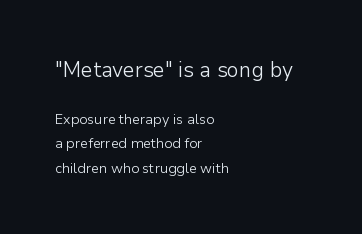
The image shows 21 px text type, upright; set left-aligned, line spacing 1.76x, normal letter spacing, not underlined; the first (top) block is 1.5x larger.
